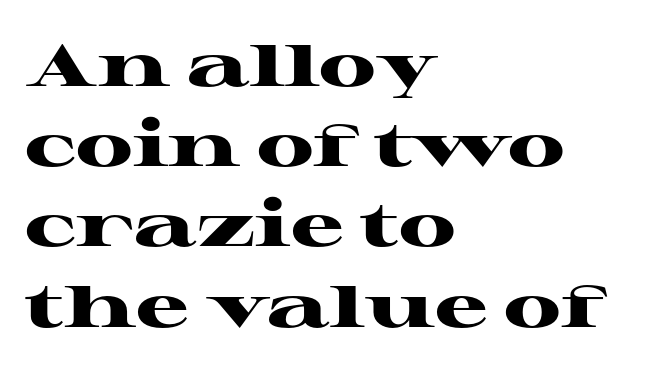
The typesetter chose a ragged-right arrangement here. Quick note: not italic, upright. Words appear dense and cohesive because spacing is normal. Unmarked baselines from the first word to the last. The glyphs have the mass of a bold cut.
